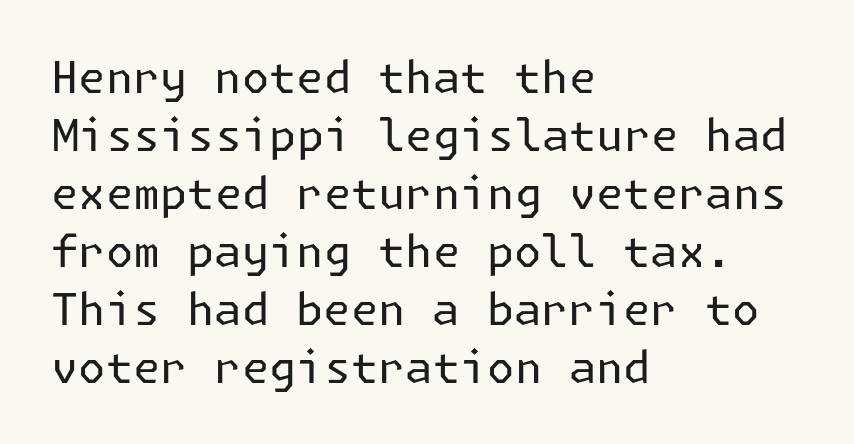
Underlining? Definitely not there. The weight tops out at a normal text grade. Observe the absence of serifs on each vertical stroke in this sample. The lettering stays uniformly vertical, giving the passage a roman look. You could call the tracking neutral — neither tight nor loose. Vertically, the passage feels balanced, rows spaced as you'd expect.
